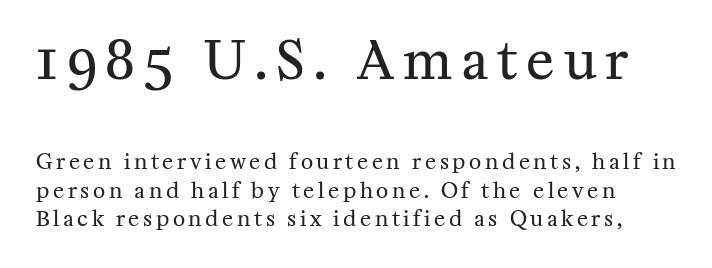
Q: Is the text bold? A: No.
Q: Is the text italic (slanted)? A: No, it is upright.
Q: Is the typeface a serif or a sans-serif typeface? A: Serif.
Q: Is the text underlined? A: No.
Q: Is the spacing between lines tight, normal or loose? A: Normal.
Q: Which block of text is set in a larger size, the first (top) or the second (bottom)? A: The first (top) one.
Q: Width (condensed, normal, or wide)? A: Normal.
Q: Stroke contrast? A: Medium.
Q: x-height? A: Medium.
Q: Monospaced? A: No.
